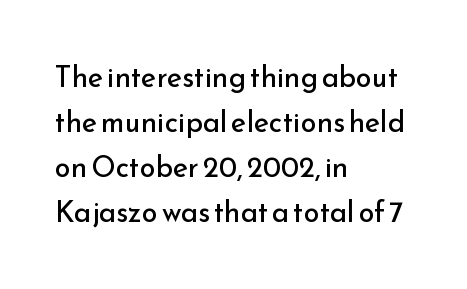
Serifs: no, the terminals of the letterforms are clean. Vertically, the passage feels balanced, rows spaced as you'd expect. The text block is weighted toward the left margin, trailing off unevenly rightward. Honestly, the letter spacing is just normal — you wouldn't notice it.
